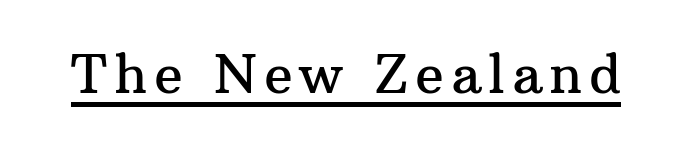
The image shows 53 px serif type, upright; set underlined; medium stroke contrast and a medium x-height.
